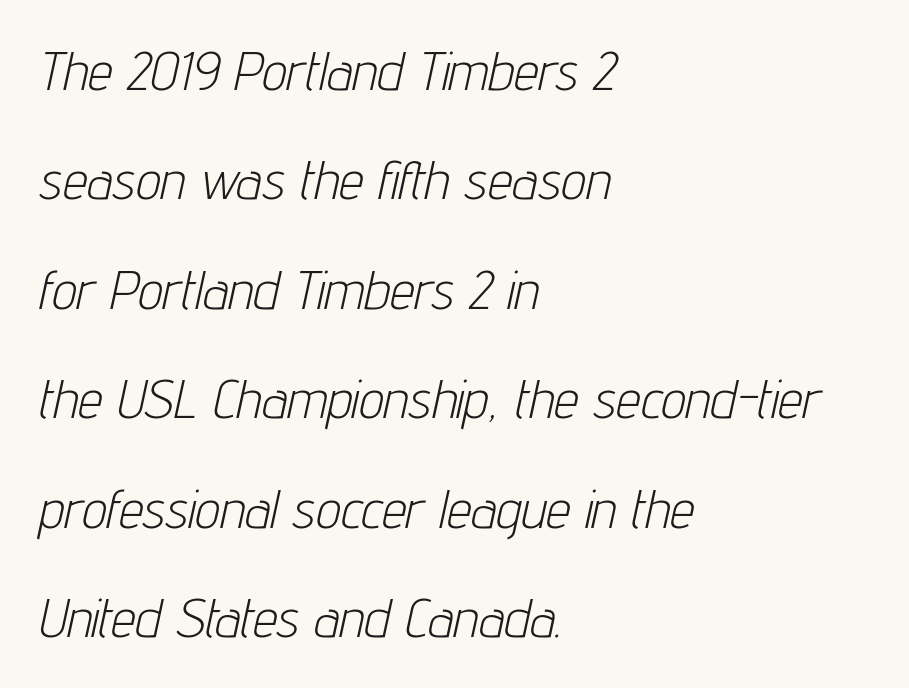
{"italic": "yes", "lean": "right", "slant_degrees": 12, "bold": "no", "weight": "light", "width": "condensed", "stroke_contrast": "low", "x_height": "medium", "monospaced": "no", "underline": "no", "align": "left", "line_spacing": "loose", "line_spacing_ratio": 1.99, "letter_spacing": "normal", "letter_spacing_em": 0.0, "glyph_px": 55}
